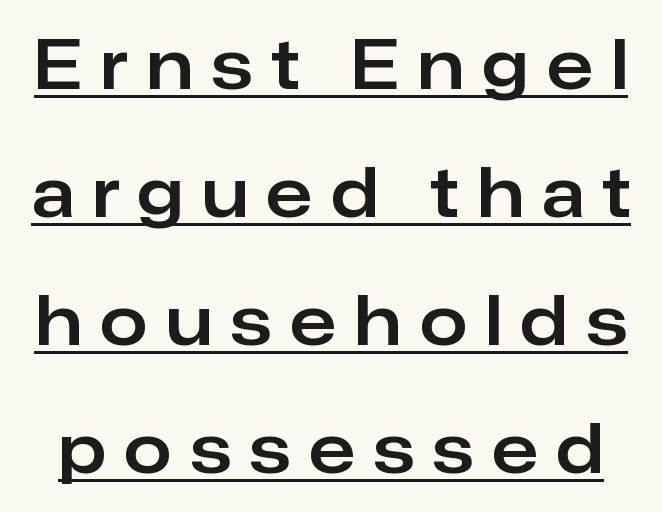
The image shows 68 px sans-serif type, upright; set line spacing 1.88x, unusually wide letter spacing (+0.27 em), underlined; low stroke contrast and a medium x-height.
